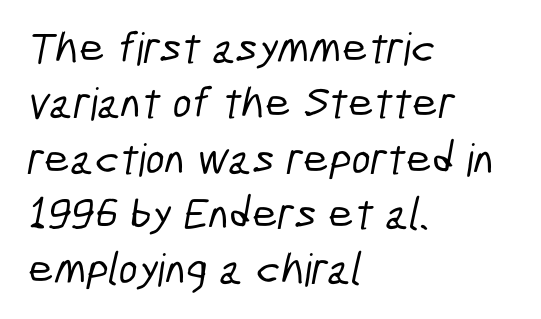
{"serif": "no", "width": "condensed", "stroke_contrast": "low", "x_height": "medium", "monospaced": "no", "underline": "no", "align": "left", "line_spacing_ratio": 1.23, "letter_spacing": "normal", "letter_spacing_em": 0.0, "glyph_px": 45}
